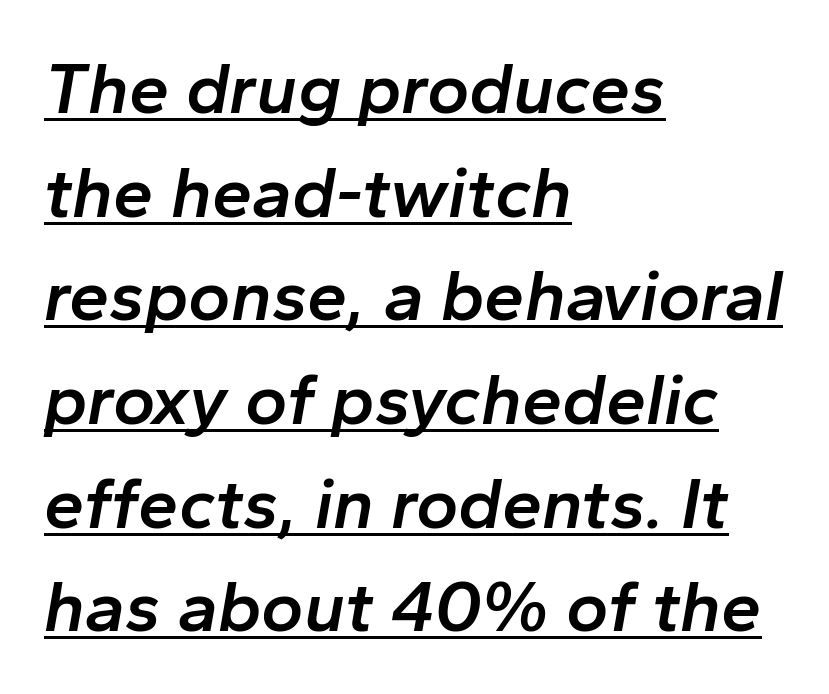
{"italic": "yes", "lean": "right", "slant_degrees": 10, "bold": "semi", "weight": "semibold", "width": "normal", "stroke_contrast": "low", "x_height": "medium", "monospaced": "no", "underline": "yes", "align": "left", "line_spacing": "normal", "line_spacing_ratio": 1.44, "letter_spacing": "normal", "letter_spacing_em": 0.0, "glyph_px": 72}
